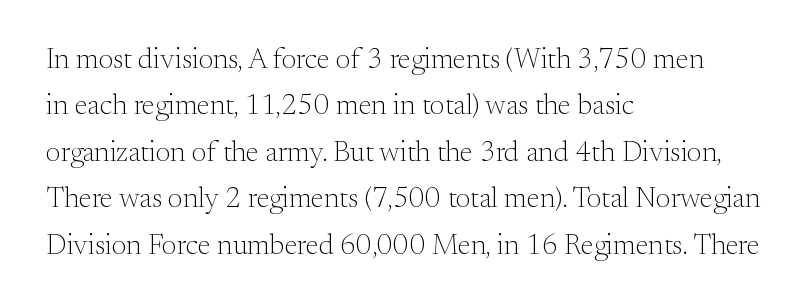
Q: Is the text bold? A: No.
Q: Is the text italic (slanted)? A: No, it is upright.
Q: Is the typeface a serif or a sans-serif typeface? A: Serif.
Q: Is the text underlined? A: No.
Q: How is the paragraph aligned? A: Left-aligned.
Q: Is the spacing between letters normal or unusually wide? A: Normal.
Q: Is the spacing between lines tight, normal or loose? A: Normal.
Q: Width (condensed, normal, or wide)? A: Normal.
Q: Stroke contrast? A: Medium.
Q: x-height? A: Small.
Q: Monospaced? A: No.
